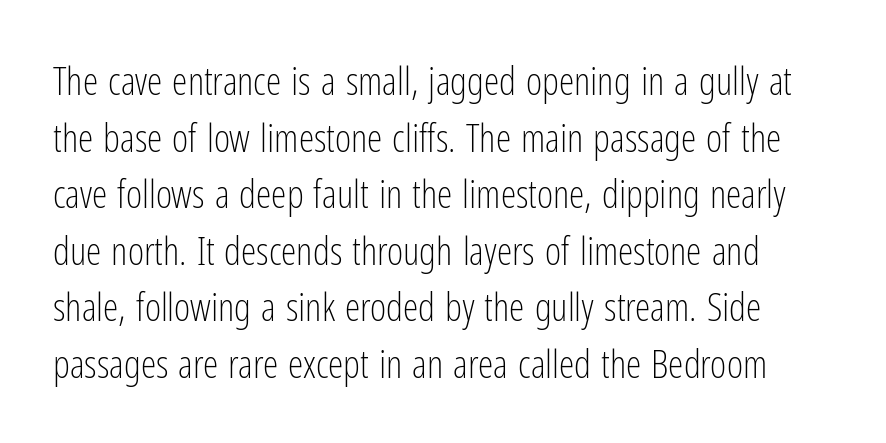
{"serif": "no", "italic": "no", "bold": "no", "weight": "light", "width": "condensed", "stroke_contrast": "low", "x_height": "medium", "monospaced": "no", "underline": "no", "line_spacing": "normal", "line_spacing_ratio": 1.45, "letter_spacing": "normal", "letter_spacing_em": 0.0, "glyph_px": 39}
